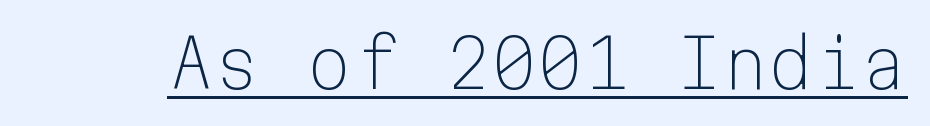
Q: Is the text bold? A: No.
Q: Is the text italic (slanted)? A: No, it is upright.
Q: Is the typeface a serif or a sans-serif typeface? A: Sans-serif.
Q: Is the text underlined? A: Yes.
Q: Is the spacing between letters normal or unusually wide? A: Normal.
Q: Width (condensed, normal, or wide)? A: Normal.
Q: Stroke contrast? A: Low.
Q: x-height? A: Medium.
Q: Monospaced? A: Yes.
